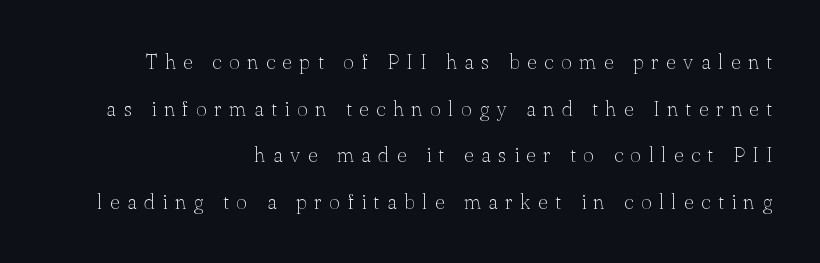
{"italic": "no", "bold": "no", "underline": "no", "align": "right", "line_spacing": "loose", "line_spacing_ratio": 2.22, "letter_spacing": "wide", "letter_spacing_em": 0.36, "glyph_px": 21}
